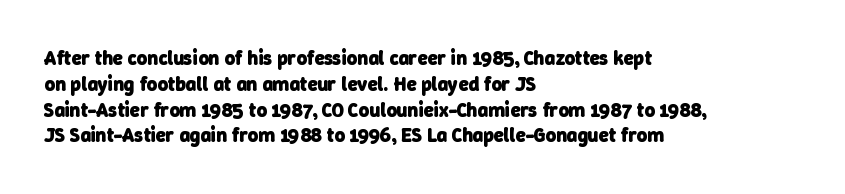
Summary of vertical rhythm: regular, with standard interline spacing. The passage is arranged the way most books set body copy — flush left. The characters look thick and weighty, a clear bold. Underlining? Definitely not there. No extra tracking has been applied to these lines.
